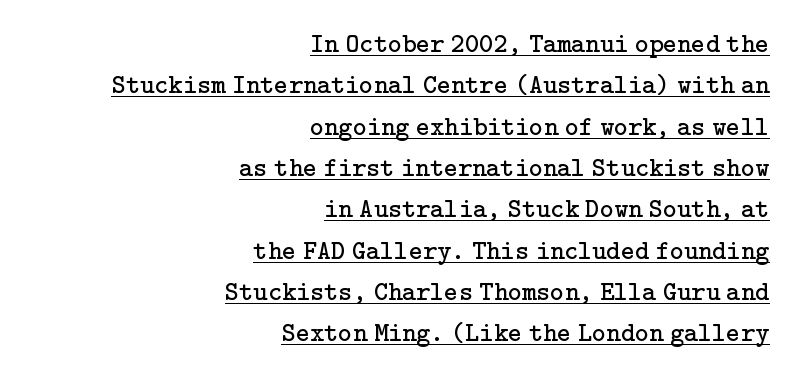
The image shows 27 px text type, upright; set right-aligned, normal line spacing (1.53x), normal letter spacing, underlined.
